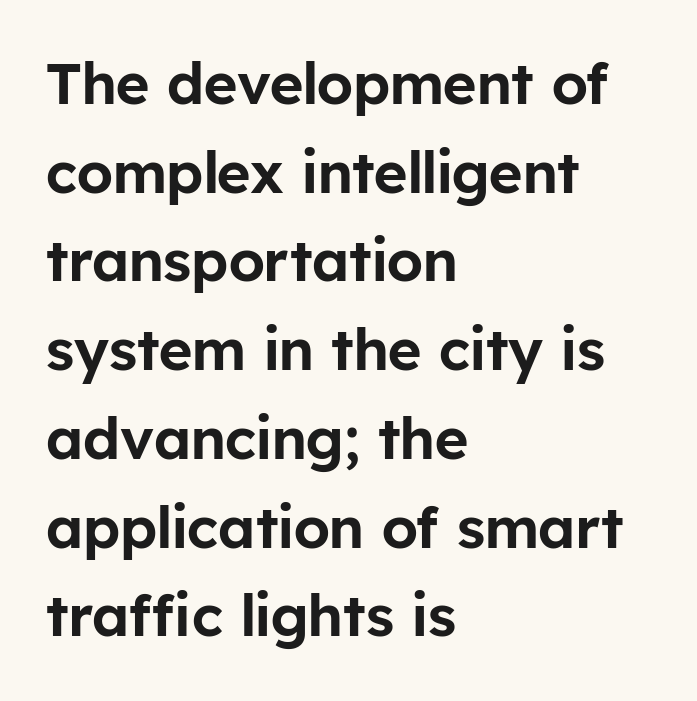
Does extra space separate the letters? No, they use regular spacing. The strip under each line holds only bare page. Posture: upright roman. The passage shown is typed in a proportional face where columns would drift. Grotesque or geometric, the face here clearly has no serifs.
